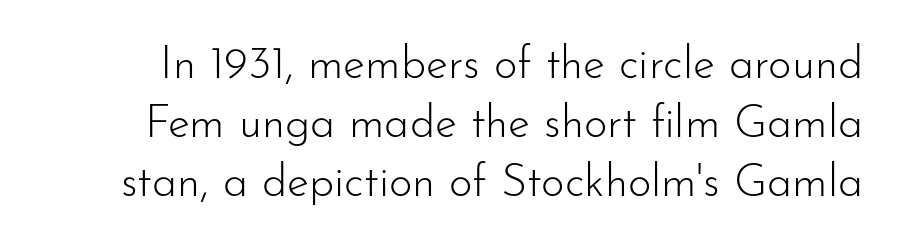
{"serif": "no", "italic": "no", "bold": "no", "weight": "light", "width": "normal", "stroke_contrast": "low", "x_height": "small", "monospaced": "no", "underline": "no", "line_spacing": "normal", "line_spacing_ratio": 1.31, "letter_spacing": "normal", "letter_spacing_em": 0.0, "glyph_px": 45}
